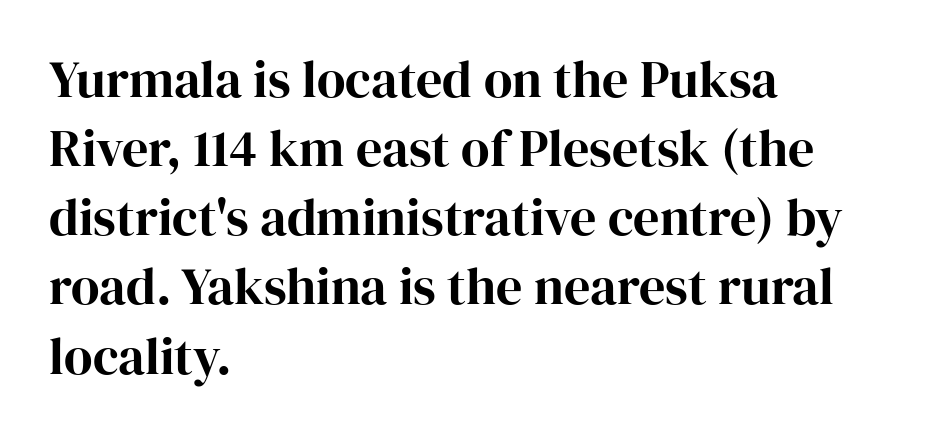
{"serif": "yes", "italic": "no", "width": "normal", "stroke_contrast": "high", "x_height": "medium", "monospaced": "no", "underline": "no", "align": "left", "line_spacing": "normal", "line_spacing_ratio": 1.33, "letter_spacing": "normal", "letter_spacing_em": 0.0, "glyph_px": 52}
